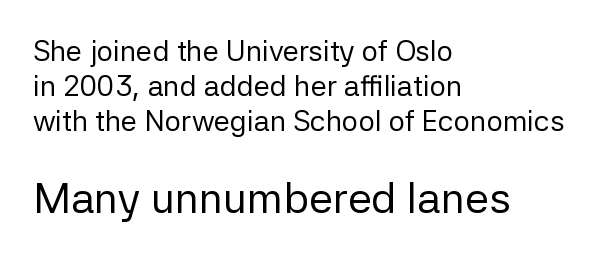
{"serif": "no", "italic": "no", "bold": "no", "weight": "regular", "width": "normal", "stroke_contrast": "low", "x_height": "medium", "monospaced": "no", "underline": "no", "align": "left", "line_spacing_ratio": 1.2, "letter_spacing": "normal", "letter_spacing_em": 0.0, "larger_block": "second", "size_ratio": 1.48, "glyph_px": 43}
